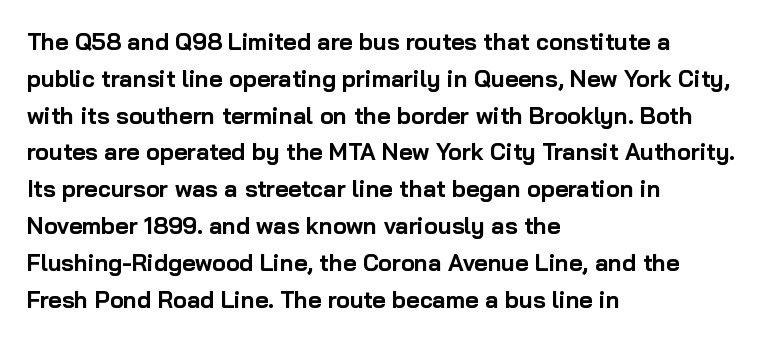
The image shows 23 px bold type, upright; set left-aligned, normal line spacing (1.6x), normal letter spacing, not underlined.
